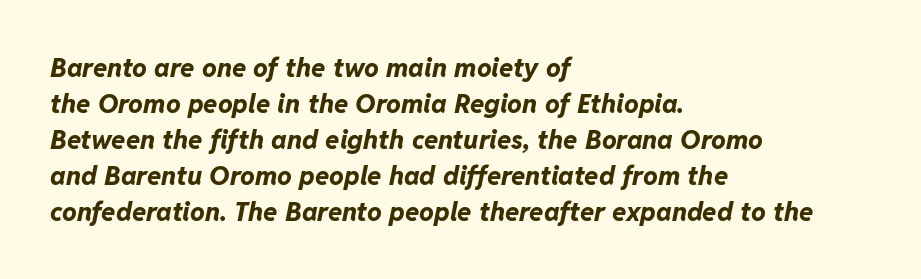
If you measured baseline to baseline, you'd find a middling distance. Caption: bold face, heavy strokes. Each row of text sits above clean, open space. Is the type slanted? Yes — the strokes lean at a clear angle. Inter-character spacing is left at the font's built-in metrics.
